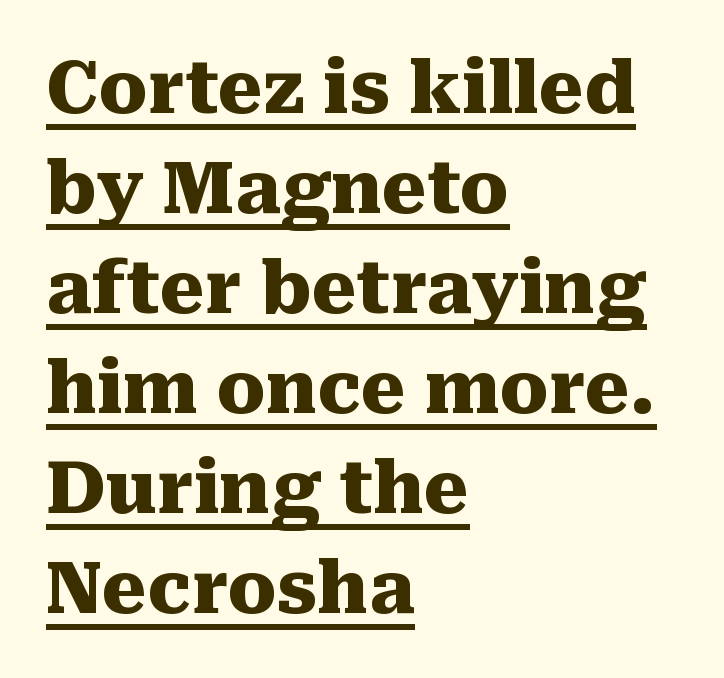
Q: Is the text bold? A: Yes.
Q: Is the text italic (slanted)? A: No, it is upright.
Q: Is the typeface a serif or a sans-serif typeface? A: Serif.
Q: Is the text underlined? A: Yes.
Q: How is the paragraph aligned? A: Left-aligned.
Q: Is the spacing between letters normal or unusually wide? A: Normal.
Q: Is the spacing between lines tight, normal or loose? A: Normal.
Q: Width (condensed, normal, or wide)? A: Normal.
Q: Stroke contrast? A: Medium.
Q: x-height? A: Medium.
Q: Monospaced? A: No.
